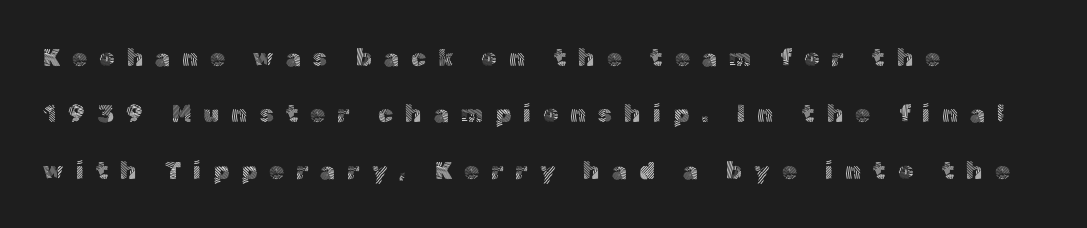
The image shows 24 px text type, upright; set left-aligned, loose line spacing (2.35x), unusually wide letter spacing (+0.5 em), not underlined.
